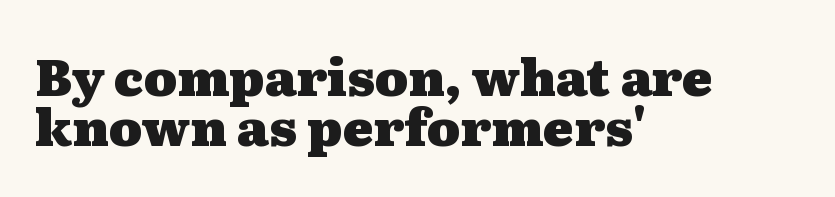
Q: Is the text bold? A: Yes.
Q: Is the text italic (slanted)? A: No, it is upright.
Q: Is the typeface a serif or a sans-serif typeface? A: Serif.
Q: Is the text underlined? A: No.
Q: How is the paragraph aligned? A: Left-aligned.
Q: Is the spacing between letters normal or unusually wide? A: Normal.
Q: Is the spacing between lines tight, normal or loose? A: Tight.
Q: Width (condensed, normal, or wide)? A: Wide.
Q: Stroke contrast? A: Medium.
Q: x-height? A: Medium.
Q: Monospaced? A: No.
